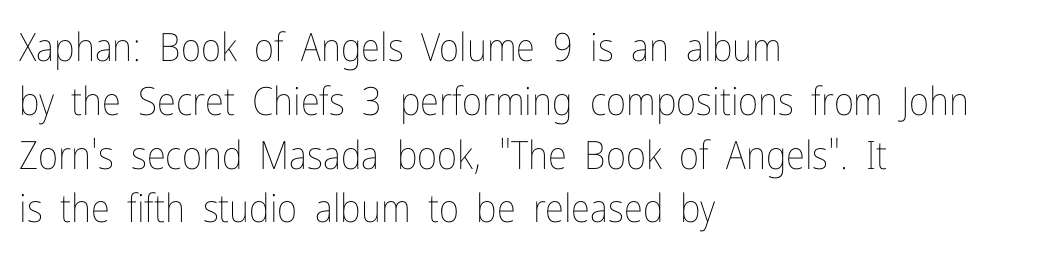
The image shows 39 px thin, condensed type, upright; set left-aligned, normal line spacing (1.38x), normal letter spacing, not underlined; low stroke contrast and a medium x-height.
